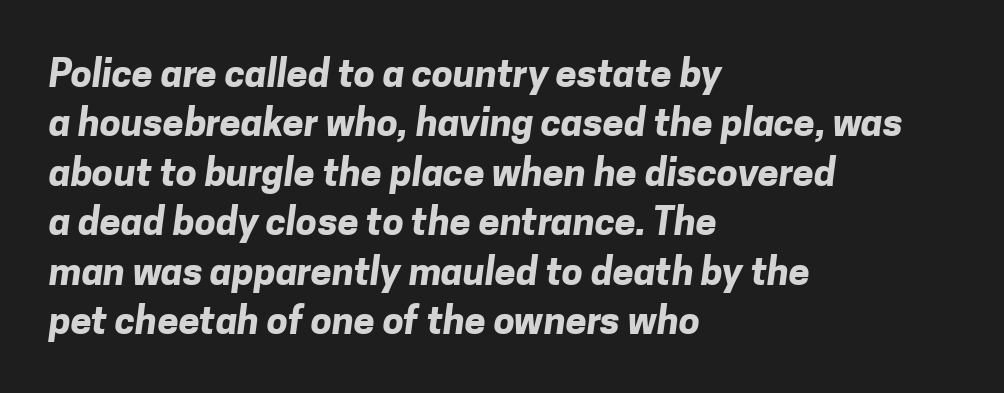
The strokes are fattened all the way to bold. The space beneath each line is pristine and unruled. Which margin do the lines hug? The left one — the right edge is uneven. A typesetter would label this face a sans.
